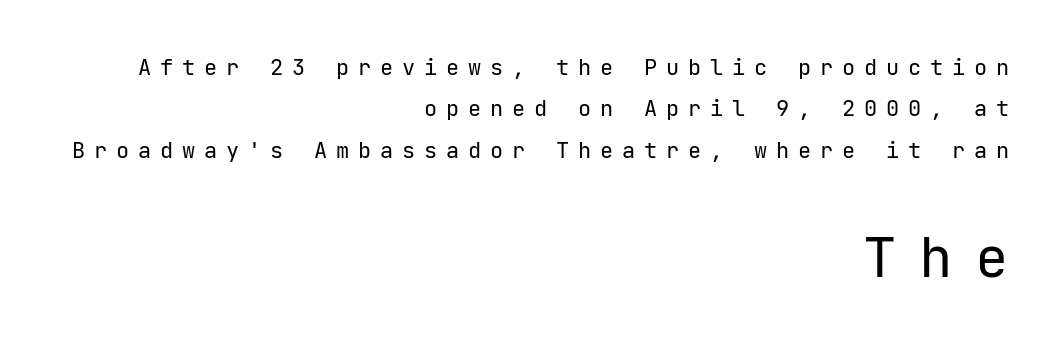
These lines are rendered in a fixed-pitch font. Between one letter and the next there's a generous, obvious gap. The specimen reads as upright at a glance. Look at the glyph heights: the lower group is clearly the bigger setting.
